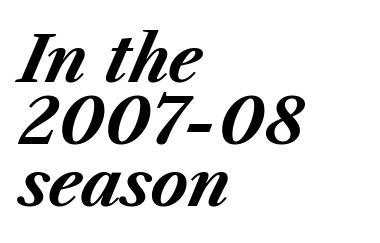
Q: Is the text bold? A: Yes.
Q: Is the text italic (slanted)? A: Yes, it leans right by about 23 degrees.
Q: Is the text underlined? A: No.
Q: How is the paragraph aligned? A: Left-aligned.
Q: Is the spacing between letters normal or unusually wide? A: Normal.
Q: Is the spacing between lines tight, normal or loose? A: Tight.
Q: Width (condensed, normal, or wide)? A: Normal.
Q: Stroke contrast? A: Medium.
Q: x-height? A: Medium.
Q: Monospaced? A: No.
